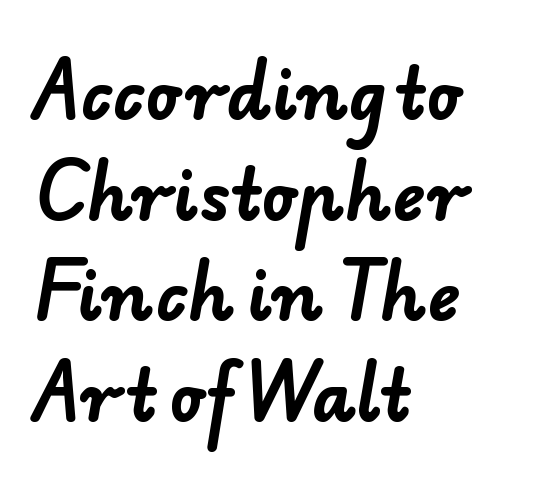
Q: Is the text bold? A: Yes.
Q: Is the typeface a serif or a sans-serif typeface? A: Sans-serif.
Q: Is the text underlined? A: No.
Q: How is the paragraph aligned? A: Left-aligned.
Q: Is the spacing between letters normal or unusually wide? A: Normal.
Q: Is the spacing between lines tight, normal or loose? A: Normal.
Q: Width (condensed, normal, or wide)? A: Normal.
Q: Stroke contrast? A: Low.
Q: x-height? A: Small.
Q: Monospaced? A: No.
